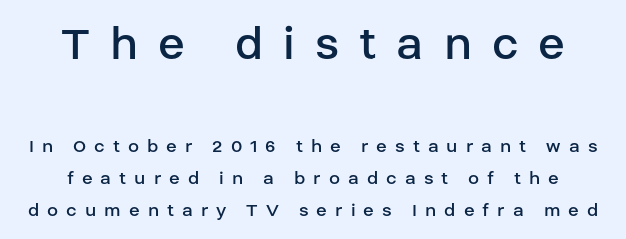
Q: Is the text bold? A: No.
Q: Is the text italic (slanted)? A: No, it is upright.
Q: Is the typeface a serif or a sans-serif typeface? A: Sans-serif.
Q: Is the text underlined? A: No.
Q: How is the paragraph aligned? A: Centered.
Q: Is the spacing between letters normal or unusually wide? A: Unusually wide.
Q: Is the spacing between lines tight, normal or loose? A: Normal.
Q: Which block of text is set in a larger size, the first (top) or the second (bottom)? A: The first (top) one.
Q: Width (condensed, normal, or wide)? A: Normal.
Q: Stroke contrast? A: Low.
Q: x-height? A: Large.
Q: Monospaced? A: No.
